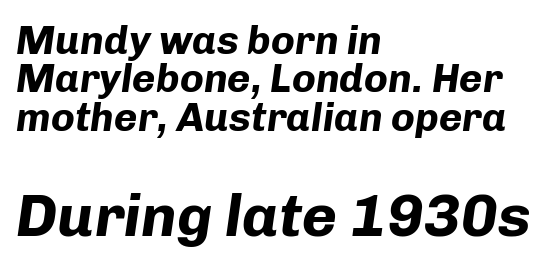
Every row of glyphs begins at an identical x-position on the left. The gaps between neighbouring characters are ordinary and unremarkable. What's the leading like? Squeezed, with rows nearly overlapping. These two chunks differ in scale, with the bottom chunk taking the larger measure. The face used here has the dense, thick strokes of a bold. The passage shown is typed in a proportional face where columns would drift.
